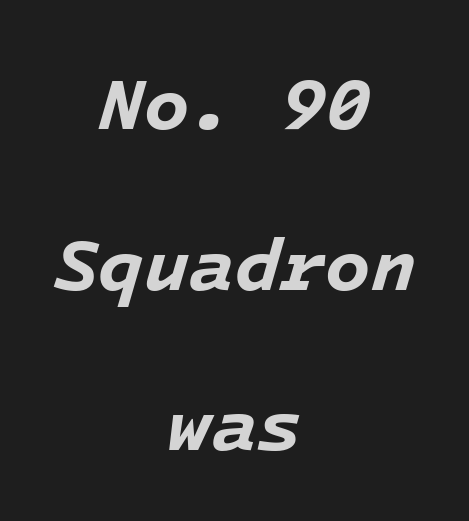
{"italic": "yes", "lean": "right", "slant_degrees": 16, "bold": "yes", "weight": "bold", "width": "normal", "stroke_contrast": "low", "x_height": "medium", "monospaced": "yes", "underline": "no", "align": "center", "line_spacing": "loose", "line_spacing_ratio": 2.17, "letter_spacing": "normal", "letter_spacing_em": 0.0, "glyph_px": 74}
